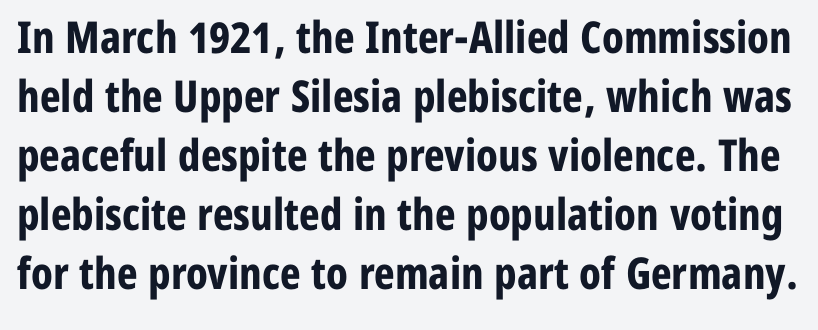
The image shows 44 px bold, condensed sans-serif type, upright; set normal line spacing (1.34x), normal letter spacing, not underlined; low stroke contrast and a medium x-height.
